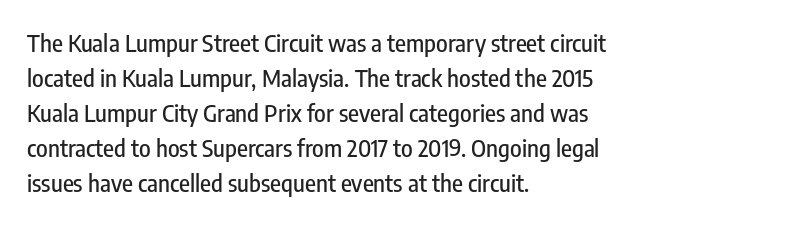
Style check: upright. The designer left line spacing at the default. Casual observation: everything's shoved over to the left. Tracking here is standard; glyphs follow each other at the usual distance. The foot of each line stays bare and open.
